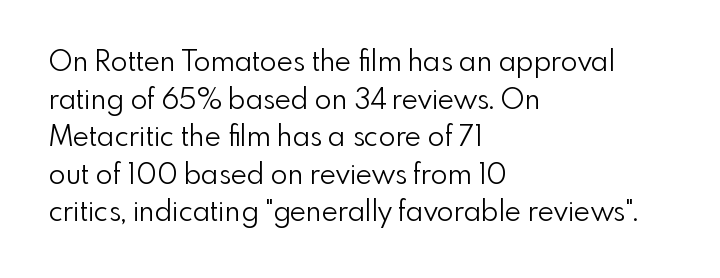
Q: Is the text bold? A: No.
Q: Is the text italic (slanted)? A: No, it is upright.
Q: Is the typeface a serif or a sans-serif typeface? A: Sans-serif.
Q: Is the text underlined? A: No.
Q: How is the paragraph aligned? A: Left-aligned.
Q: Is the spacing between letters normal or unusually wide? A: Normal.
Q: Is the spacing between lines tight, normal or loose? A: Normal.
Q: Width (condensed, normal, or wide)? A: Normal.
Q: x-height? A: Small.
Q: Monospaced? A: No.
